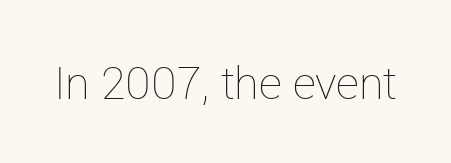
The image shows 45 px thin type, upright; set normal letter spacing, not underlined; low stroke contrast and a medium x-height.
